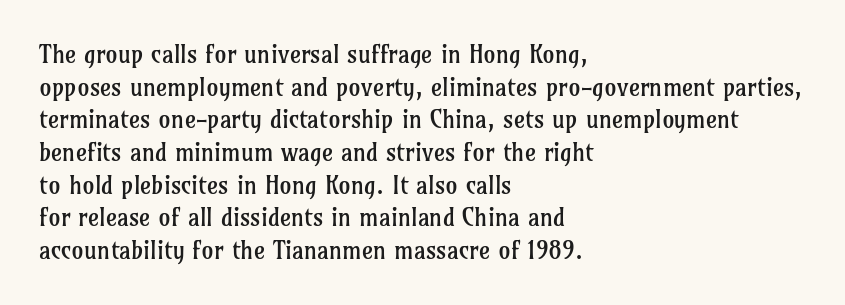
The image shows 24 px text type, upright; set left-aligned, normal line spacing (1.36x), normal letter spacing, not underlined.
